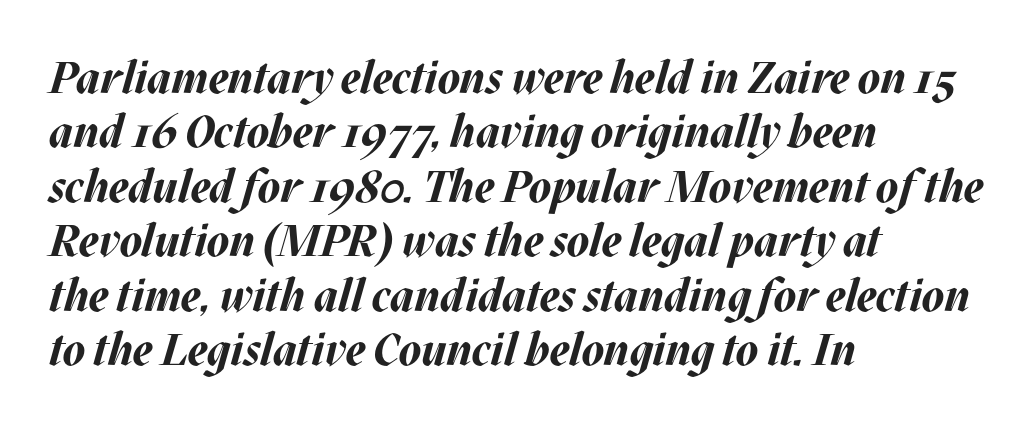
The image shows 45 px bold type, italic (leaning right); set left-aligned, line spacing 1.21x, normal letter spacing, not underlined; medium stroke contrast and a large x-height.
